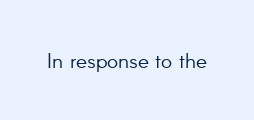
Q: Is the text bold? A: No.
Q: Is the text italic (slanted)? A: No, it is upright.
Q: Is the text underlined? A: No.
Q: Is the spacing between letters normal or unusually wide? A: Normal.
